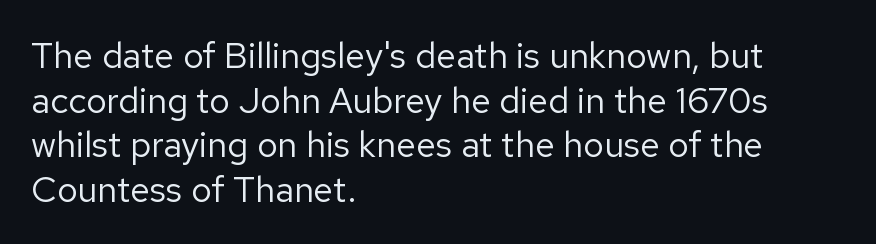
Q: Is the text bold? A: No.
Q: Is the text italic (slanted)? A: No, it is upright.
Q: Is the typeface a serif or a sans-serif typeface? A: Sans-serif.
Q: Is the text underlined? A: No.
Q: How is the paragraph aligned? A: Left-aligned.
Q: Is the spacing between letters normal or unusually wide? A: Normal.
Q: Width (condensed, normal, or wide)? A: Normal.
Q: Stroke contrast? A: Low.
Q: x-height? A: Medium.
Q: Monospaced? A: No.
